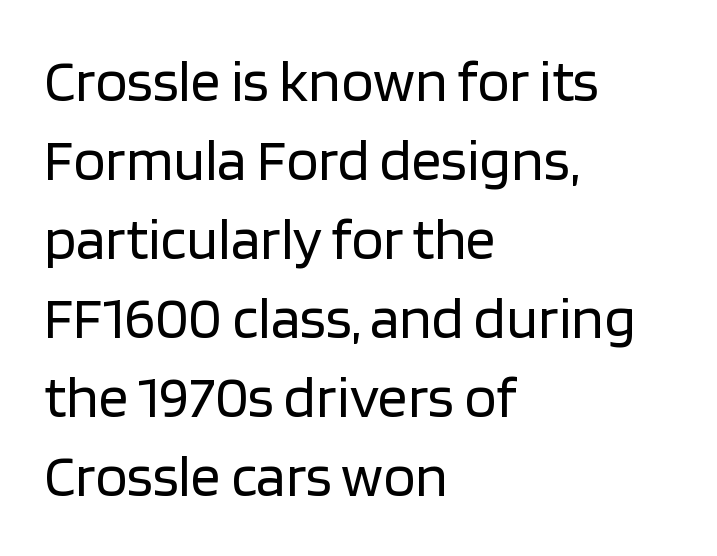
{"serif": "no", "italic": "no", "bold": "no", "weight": "regular", "width": "normal", "stroke_contrast": "low", "x_height": "large", "monospaced": "no", "underline": "no", "align": "left", "line_spacing": "normal", "line_spacing_ratio": 1.34, "letter_spacing": "normal", "letter_spacing_em": 0.0, "glyph_px": 59}
